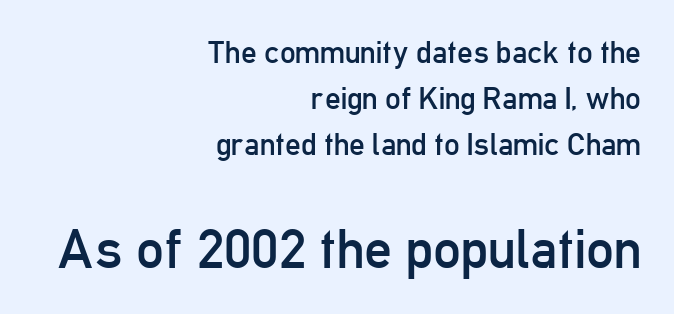
Q: Is the text bold? A: No.
Q: Is the text italic (slanted)? A: No, it is upright.
Q: Is the typeface a serif or a sans-serif typeface? A: Sans-serif.
Q: Is the text underlined? A: No.
Q: How is the paragraph aligned? A: Right-aligned.
Q: Is the spacing between letters normal or unusually wide? A: Normal.
Q: Is the spacing between lines tight, normal or loose? A: Normal.
Q: Which block of text is set in a larger size, the first (top) or the second (bottom)? A: The second (bottom) one.
Q: Width (condensed, normal, or wide)? A: Condensed.
Q: Stroke contrast? A: Low.
Q: x-height? A: Medium.
Q: Monospaced? A: No.
